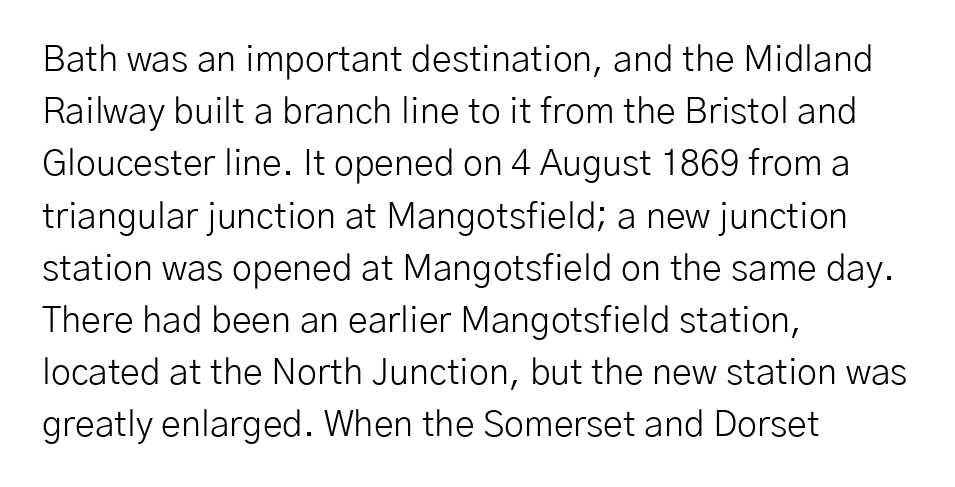
Q: Is the text bold? A: No.
Q: Is the text italic (slanted)? A: No, it is upright.
Q: Is the typeface a serif or a sans-serif typeface? A: Sans-serif.
Q: Is the text underlined? A: No.
Q: How is the paragraph aligned? A: Left-aligned.
Q: Is the spacing between letters normal or unusually wide? A: Normal.
Q: Is the spacing between lines tight, normal or loose? A: Normal.
Q: Width (condensed, normal, or wide)? A: Normal.
Q: Stroke contrast? A: Low.
Q: x-height? A: Medium.
Q: Monospaced? A: No.
